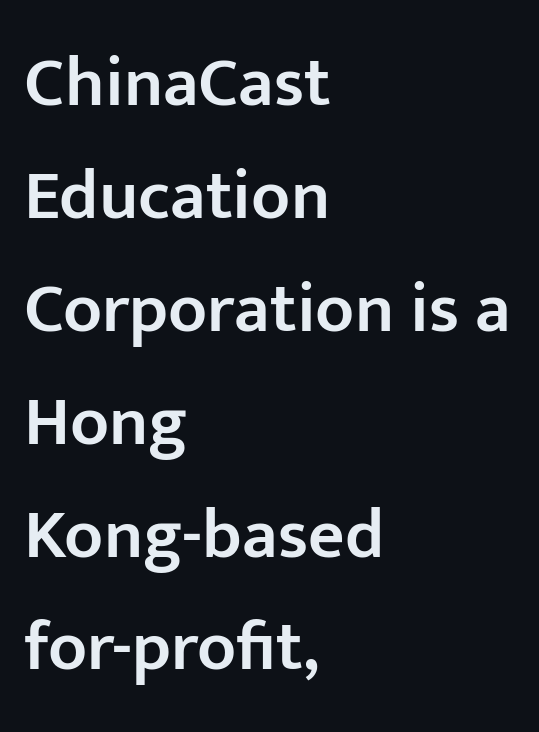
Typesetter's note: demi weight, one step under bold. One glance says typical: line gaps are just what's usual. Notice how the passage keeps a crisp vertical edge on the left only. It's the straight-up-and-down kind of type.
